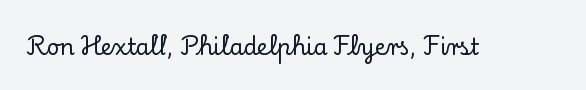
The image shows 22 px text type, upright; set normal letter spacing, not underlined.
